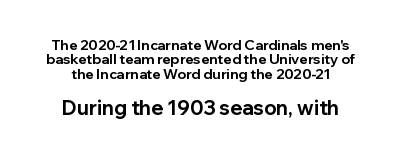
The image shows 20 px bold type, upright; set centered, tight line spacing (1.02x), normal letter spacing, not underlined; the second (bottom) block is 1.43x larger.
